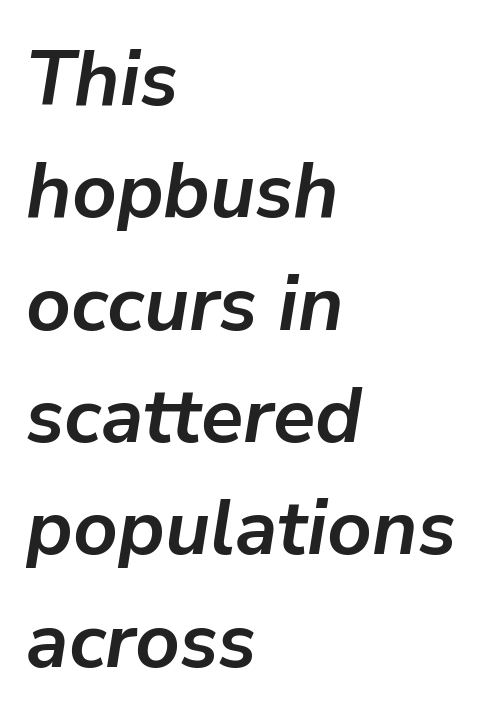
The image shows 78 px semibold type, italic (leaning right); set left-aligned, normal line spacing (1.44x), normal letter spacing, not underlined; low stroke contrast and a medium x-height.
